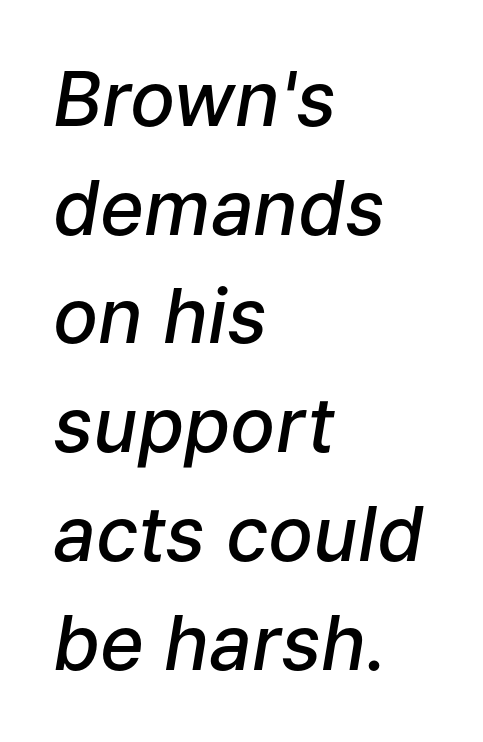
Do the characters align in a grid? No, the font is proportional. Nothing unusual about the tracking: characters are spaced as the font intends. An italicized treatment has been applied to the whole sample. The letters are semibold — heavier than regular but short of a full bold. If you drew a ruler down the left edge, every line would touch it. The strip under each line holds only bare page.
